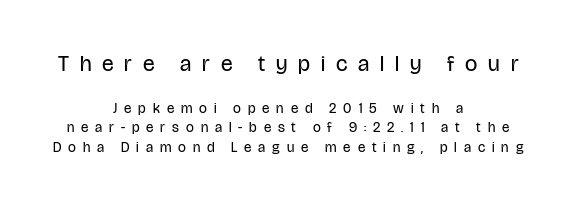
Summary of weight: not heavy and not bold. Size hierarchy here favors the leading block over the trailing one. Rows of type keep a routine distance in the vertical direction. The gaps between neighbouring characters are conspicuously large. Rule under the text: the space is simply empty.
